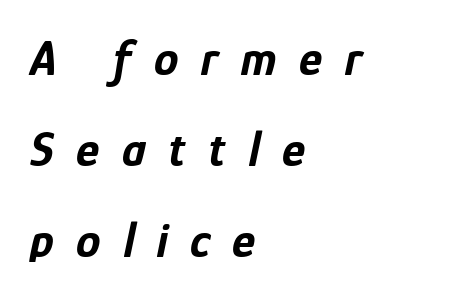
The rendering applies a slant to the glyphs. Line beginnings align vertically; line endings do not. Is the type bold? Yes — the strokes are clearly thick and heavy. Beneath every word, the page is bare.
